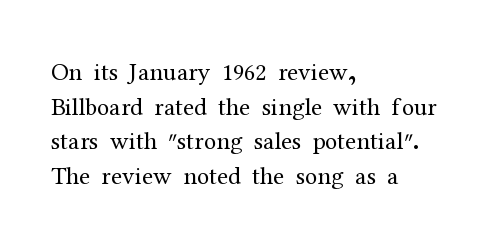
{"italic": "no", "bold": "no", "underline": "no", "align": "left", "line_spacing": "normal", "line_spacing_ratio": 1.39, "letter_spacing": "normal", "letter_spacing_em": 0.0, "glyph_px": 25}
